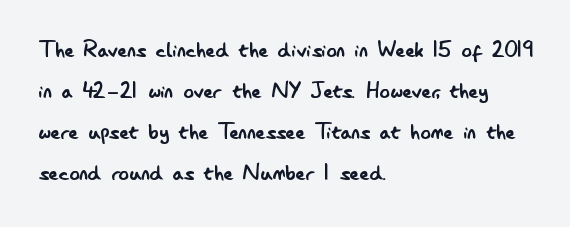
Q: Is the text bold? A: No.
Q: Is the text italic (slanted)? A: No, it is upright.
Q: Is the text underlined? A: No.
Q: How is the paragraph aligned? A: Left-aligned.
Q: Is the spacing between letters normal or unusually wide? A: Normal.
Q: Is the spacing between lines tight, normal or loose? A: Normal.
